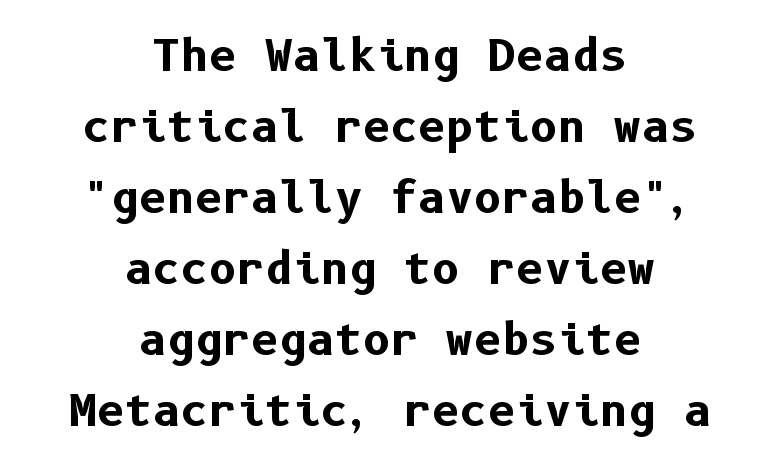
{"serif": "no", "italic": "no", "bold": "yes", "weight": "bold", "width": "normal", "stroke_contrast": "low", "x_height": "medium", "underline": "no", "align": "center", "line_spacing": "normal", "line_spacing_ratio": 1.65, "letter_spacing": "normal", "letter_spacing_em": 0.0, "glyph_px": 43}
